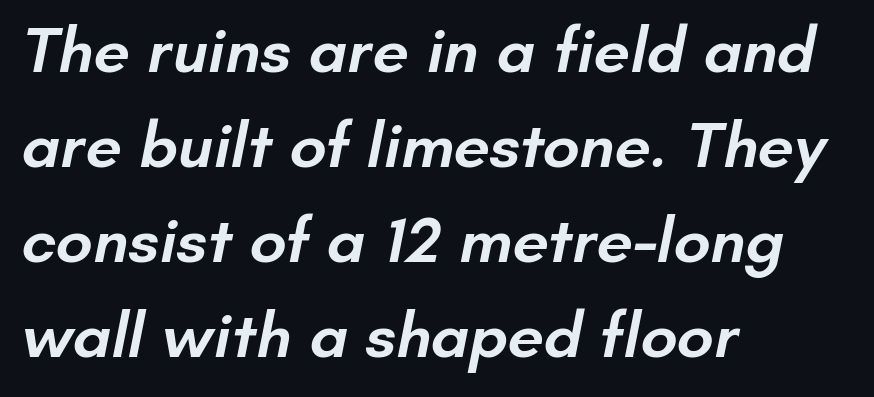
Q: Is the text bold? A: Semi-bold.
Q: Is the typeface a serif or a sans-serif typeface? A: Sans-serif.
Q: Is the text underlined? A: No.
Q: How is the paragraph aligned? A: Left-aligned.
Q: Is the spacing between letters normal or unusually wide? A: Normal.
Q: Is the spacing between lines tight, normal or loose? A: Normal.
Q: Width (condensed, normal, or wide)? A: Normal.
Q: Stroke contrast? A: Low.
Q: x-height? A: Small.
Q: Monospaced? A: No.
